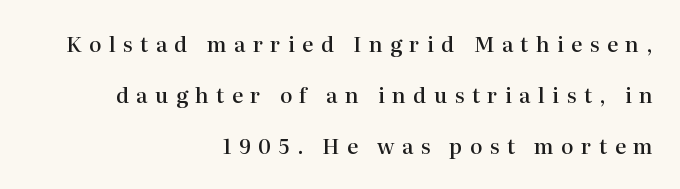
The lines are spread far apart with generous leading. Lines of text with bare space underneath. You can tell it's not italic because the verticals are truly vertical. Someone cranked the tracking dial way up on this one. Emphasis by weight is partial: semibold. Where is the straight margin? On the right.
